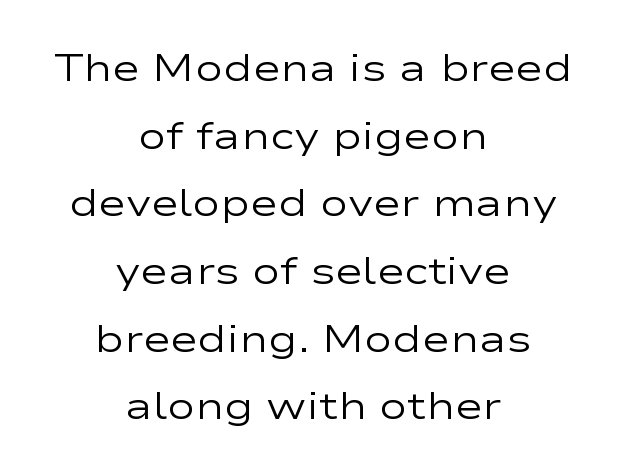
Q: Is the text bold? A: No.
Q: Is the text italic (slanted)? A: No, it is upright.
Q: Is the typeface a serif or a sans-serif typeface? A: Sans-serif.
Q: Is the text underlined? A: No.
Q: How is the paragraph aligned? A: Centered.
Q: Is the spacing between letters normal or unusually wide? A: Normal.
Q: Width (condensed, normal, or wide)? A: Wide.
Q: Stroke contrast? A: Low.
Q: x-height? A: Medium.
Q: Monospaced? A: No.
